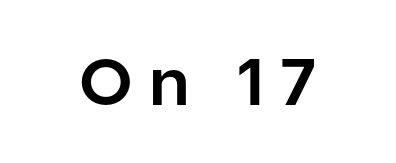
Q: Is the text bold? A: Yes.
Q: Is the text italic (slanted)? A: No, it is upright.
Q: Is the typeface a serif or a sans-serif typeface? A: Sans-serif.
Q: Is the text underlined? A: No.
Q: Is the spacing between letters normal or unusually wide? A: Unusually wide.
Q: Width (condensed, normal, or wide)? A: Normal.
Q: Stroke contrast? A: Low.
Q: x-height? A: Medium.
Q: Monospaced? A: No.
